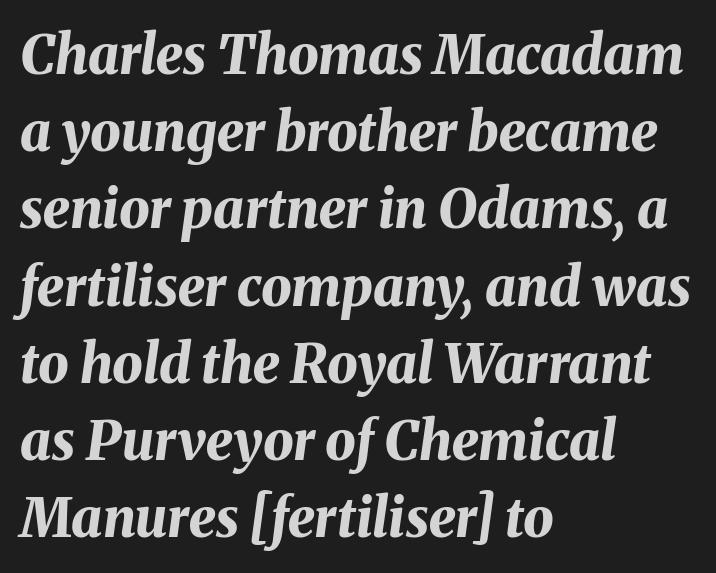
Compared with a centered layout, this one pins lines to the left instead. The face used here is proportionally spaced, like ordinary book or web type. Honestly, the letter spacing is just normal — you wouldn't notice it. Every character sits at an angle, as italics do.
